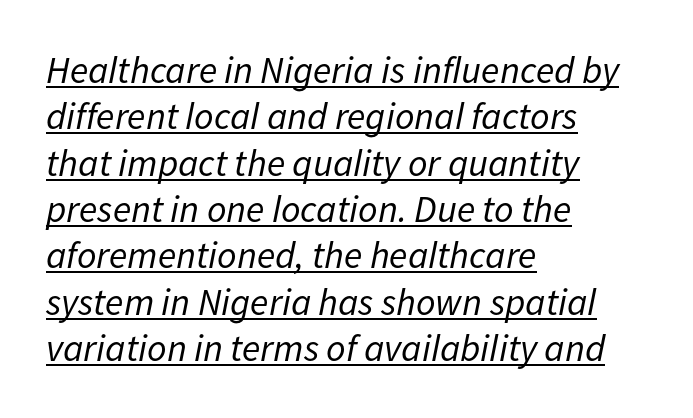
Q: Is the text bold? A: No.
Q: Is the text italic (slanted)? A: Yes, it leans right by about 11 degrees.
Q: Is the text underlined? A: Yes.
Q: How is the paragraph aligned? A: Left-aligned.
Q: Is the spacing between letters normal or unusually wide? A: Normal.
Q: Width (condensed, normal, or wide)? A: Normal.
Q: Stroke contrast? A: Low.
Q: x-height? A: Medium.
Q: Monospaced? A: No.
